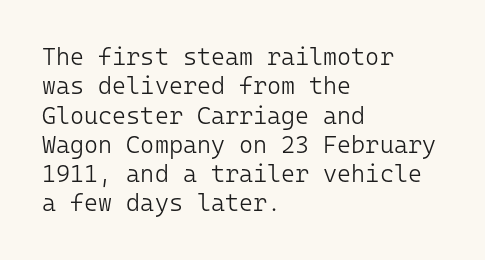
Q: Is the text bold? A: No.
Q: Is the text italic (slanted)? A: No, it is upright.
Q: Is the text underlined? A: No.
Q: How is the paragraph aligned? A: Left-aligned.
Q: Is the spacing between letters normal or unusually wide? A: Normal.
